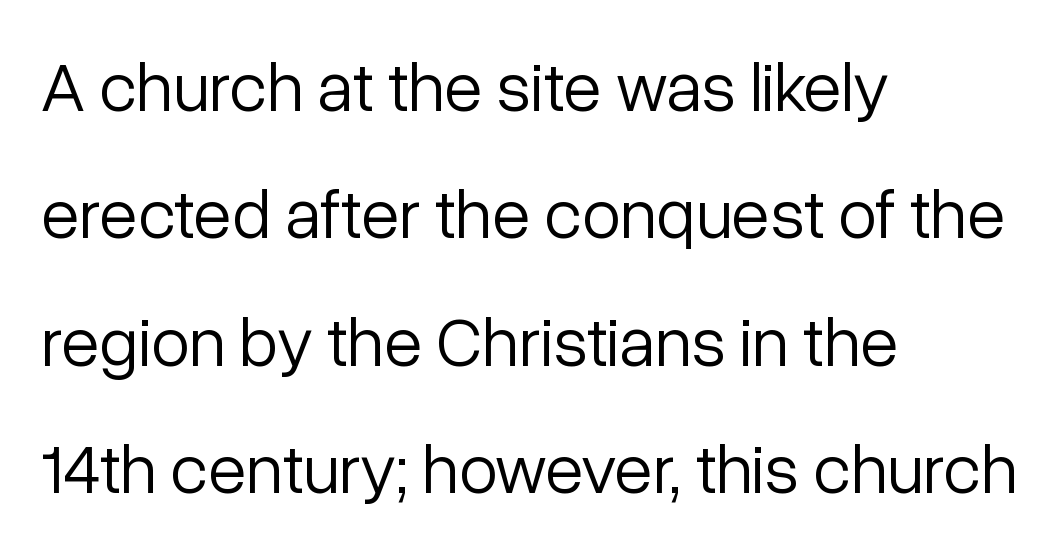
The image shows 70 px light sans-serif type, upright; set left-aligned, line spacing 1.82x, normal letter spacing, not underlined; low stroke contrast and a medium x-height.
